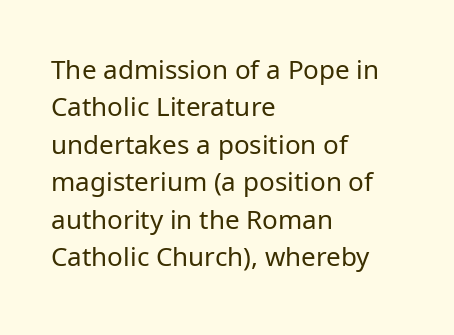
The image shows 26 px text type, upright; set left-aligned, normal line spacing (1.44x), normal letter spacing, not underlined.
